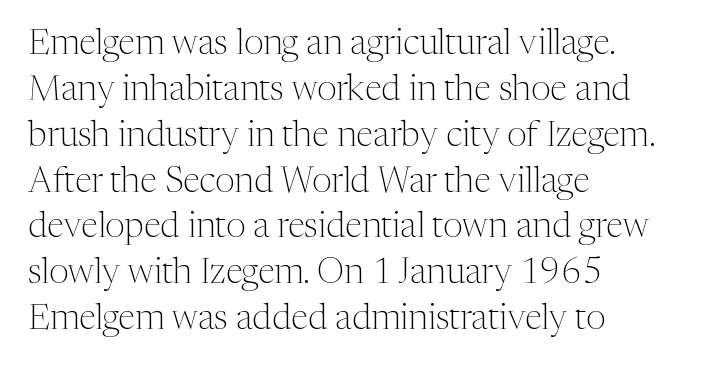
The image shows 35 px light serif type, upright; set left-aligned, normal line spacing (1.31x), normal letter spacing, not underlined; medium stroke contrast and a medium x-height.
